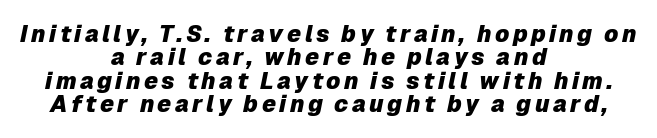
Letters rest on an invisible, unmarked baseline. Is the type slanted? Yes — the strokes lean at a clear angle. What weight is shown? A full bold with thick strokes. The block of text is dense from top to bottom, with scant space between rows. Notice how the passage keeps no hard edge, just a central spine.
